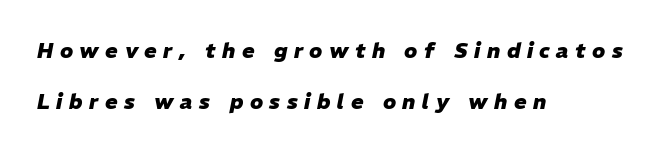
The specimen reads as italic at a glance. These words are printed bold, with thick strokes throughout. Leading: increased. The setting favours the left margin, as ordinary paragraphs usually do. The line texture is sparse and dotted thanks to wide tracking. Bare-footed words on every line.
